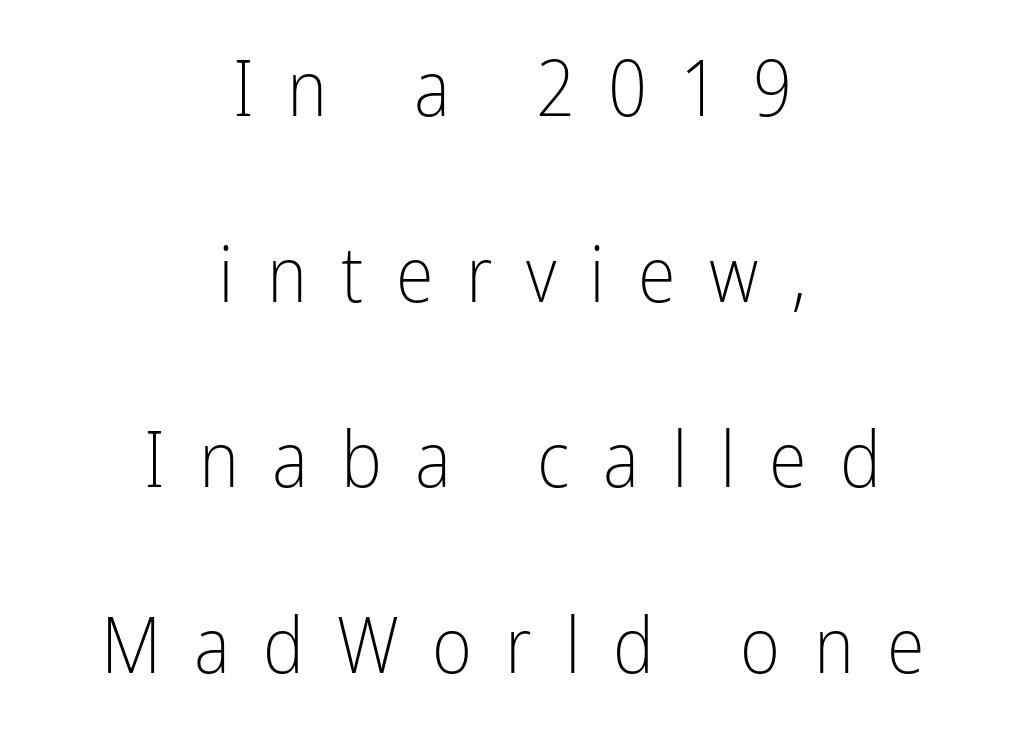
{"serif": "no", "italic": "no", "bold": "no", "weight": "light", "width": "condensed", "stroke_contrast": "low", "x_height": "medium", "monospaced": "no", "underline": "no", "align": "center", "line_spacing": "loose", "line_spacing_ratio": 2.41, "letter_spacing": "wide", "letter_spacing_em": 0.43, "glyph_px": 77}
